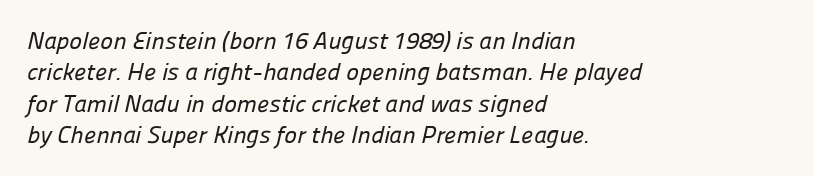
Observe the ordinary spacing: letters are neighbours, not strangers. The string is rendered with underlining switched off. Normally led — the rows are evenly, conventionally spaced. The rendering anchors every line to the left-hand side.
